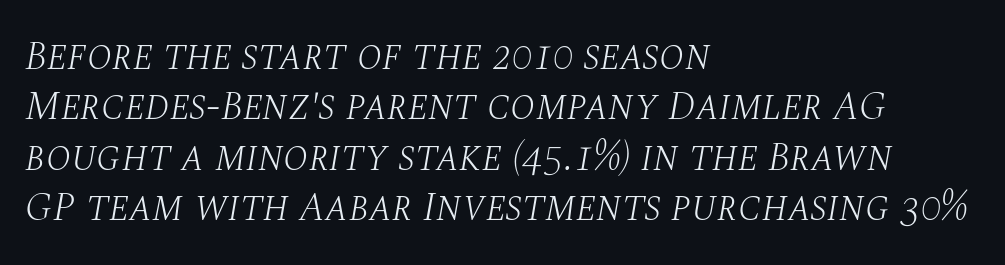
The image shows 41 px light serif type, italic (leaning right); set left-aligned, line spacing 1.23x, normal letter spacing, not underlined; medium stroke contrast and a large x-height.
